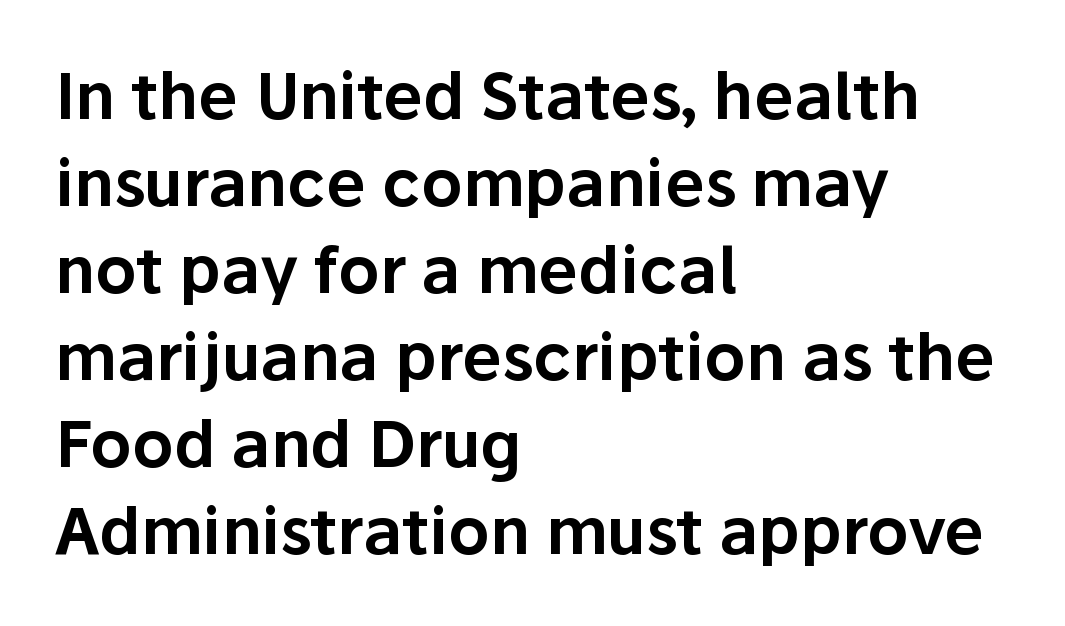
{"serif": "no", "italic": "no", "width": "normal", "stroke_contrast": "low", "x_height": "medium", "monospaced": "no", "underline": "no", "align": "left", "line_spacing": "normal", "line_spacing_ratio": 1.36, "letter_spacing": "normal", "letter_spacing_em": 0.0, "glyph_px": 64}
